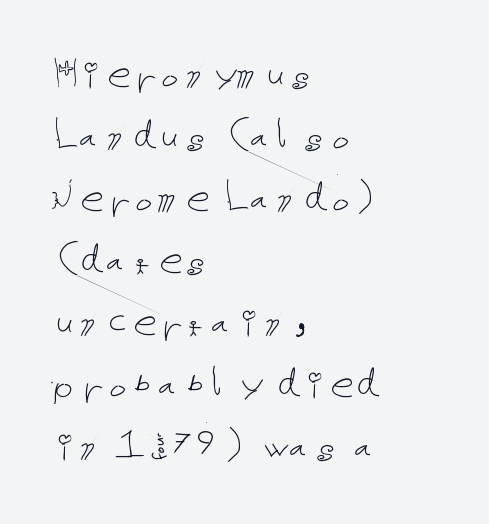
Q: Is the text bold? A: No.
Q: Is the text italic (slanted)? A: No, it is upright.
Q: Is the text underlined? A: No.
Q: How is the paragraph aligned? A: Left-aligned.
Q: Is the spacing between letters normal or unusually wide? A: Normal.
Q: Is the spacing between lines tight, normal or loose? A: Normal.
Q: Width (condensed, normal, or wide)? A: Normal.
Q: Stroke contrast? A: Low.
Q: x-height? A: Medium.
